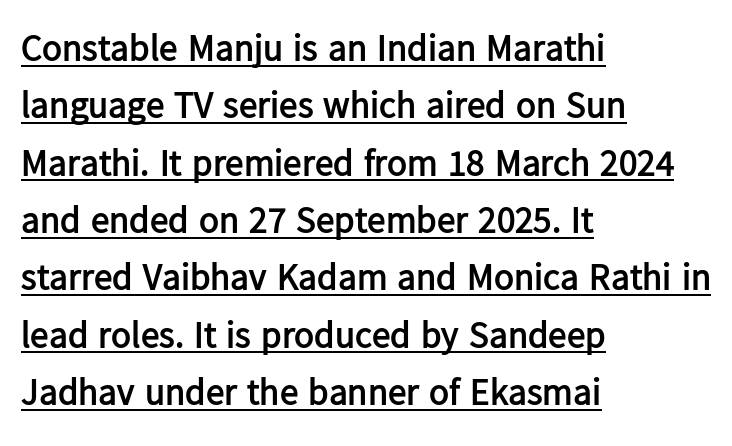
{"serif": "no", "italic": "no", "bold": "yes", "weight": "semibold", "width": "normal", "stroke_contrast": "low", "x_height": "medium", "monospaced": "no", "underline": "yes", "align": "left", "line_spacing": "normal", "line_spacing_ratio": 1.55, "letter_spacing": "normal", "letter_spacing_em": 0.0, "glyph_px": 37}
